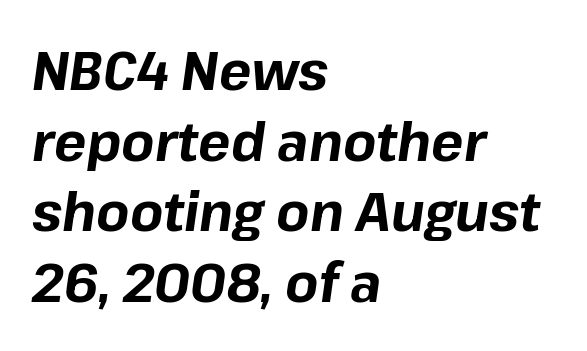
The image shows 54 px bold type, italic (leaning right); set left-aligned, normal line spacing (1.31x), normal letter spacing, not underlined; low stroke contrast and a medium x-height.
